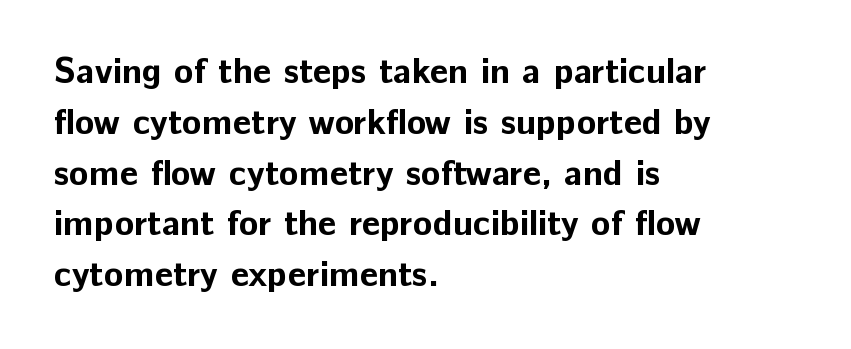
Q: Is the text bold? A: Yes.
Q: Is the text italic (slanted)? A: No, it is upright.
Q: Is the typeface a serif or a sans-serif typeface? A: Sans-serif.
Q: Is the text underlined? A: No.
Q: How is the paragraph aligned? A: Left-aligned.
Q: Is the spacing between letters normal or unusually wide? A: Normal.
Q: Is the spacing between lines tight, normal or loose? A: Normal.
Q: Width (condensed, normal, or wide)? A: Normal.
Q: Stroke contrast? A: Low.
Q: x-height? A: Medium.
Q: Monospaced? A: No.
